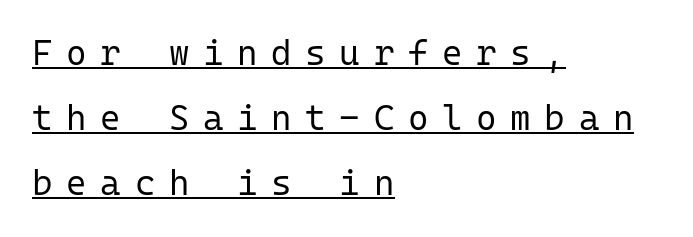
The image shows 35 px regular-weight sans-serif type, upright, monospaced; set left-aligned, line spacing 1.86x, unusually wide letter spacing (+0.39 em), underlined; low stroke contrast and a medium x-height.
